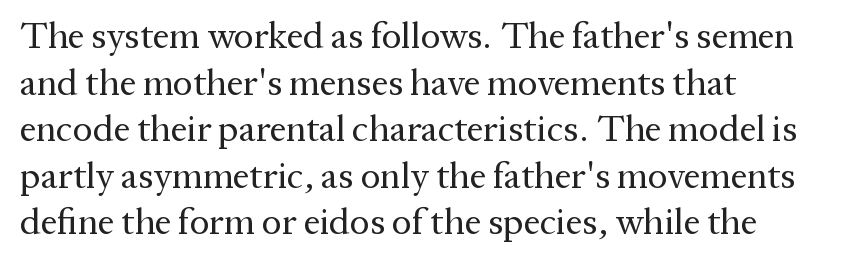
Q: Is the text bold? A: No.
Q: Is the text italic (slanted)? A: No, it is upright.
Q: Is the typeface a serif or a sans-serif typeface? A: Serif.
Q: Is the text underlined? A: No.
Q: How is the paragraph aligned? A: Left-aligned.
Q: Is the spacing between letters normal or unusually wide? A: Normal.
Q: Is the spacing between lines tight, normal or loose? A: Normal.
Q: Width (condensed, normal, or wide)? A: Normal.
Q: Stroke contrast? A: Medium.
Q: x-height? A: Medium.
Q: Monospaced? A: No.
